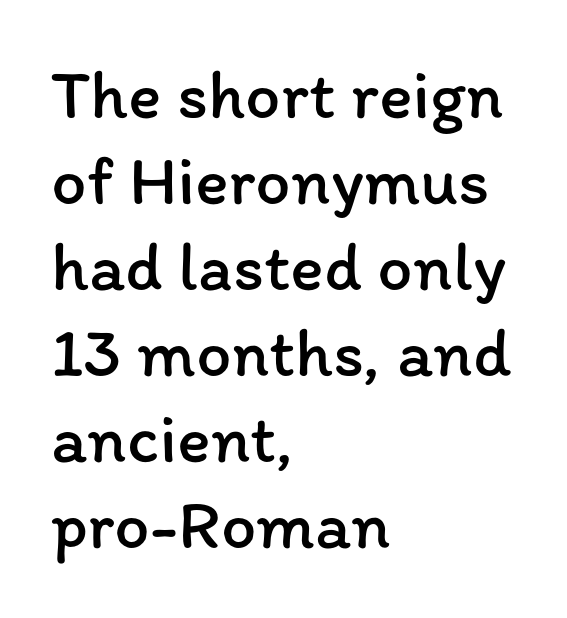
{"italic": "no", "bold": "no", "weight": "regular", "width": "normal", "stroke_contrast": "low", "x_height": "medium", "monospaced": "no", "underline": "no", "align": "left", "line_spacing_ratio": 1.23, "letter_spacing": "normal", "letter_spacing_em": 0.0, "glyph_px": 70}
